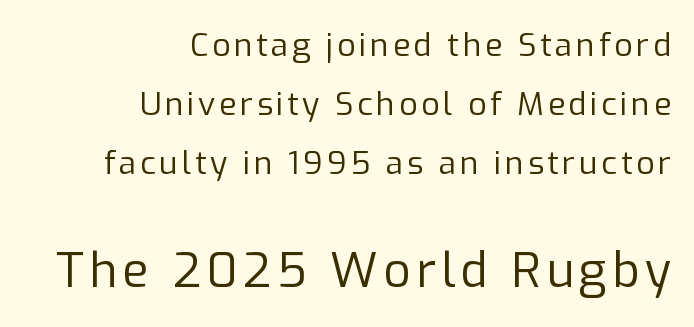
{"serif": "no", "italic": "no", "bold": "no", "weight": "regular", "width": "normal", "stroke_contrast": "low", "x_height": "medium", "monospaced": "no", "underline": "no", "align": "right", "line_spacing_ratio": 1.84, "larger_block": "second", "size_ratio": 1.5, "glyph_px": 48}
